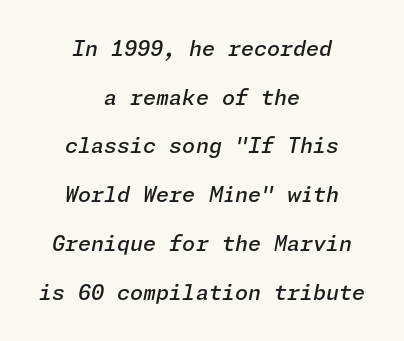
{"italic": "yes", "lean": "right", "slant_degrees": 11, "bold": "semi", "underline": "no", "align": "center", "line_spacing": "loose", "line_spacing_ratio": 2.32, "letter_spacing": "normal", "letter_spacing_em": 0.0, "glyph_px": 21}
